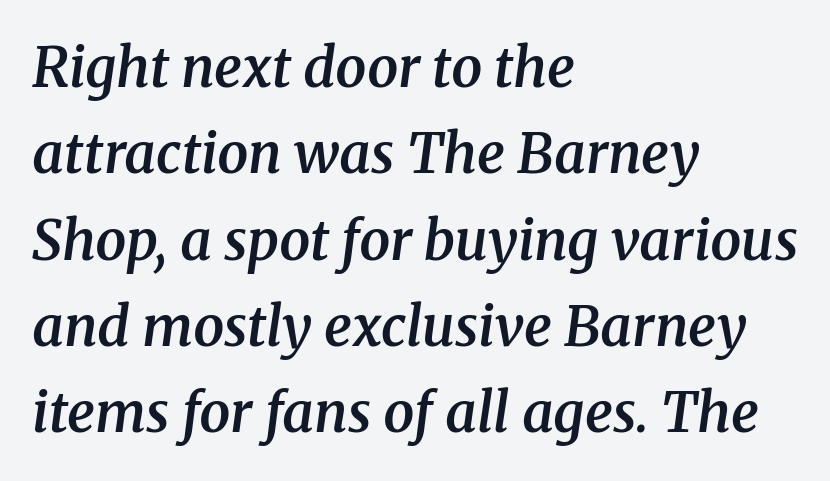
{"serif": "yes", "italic": "yes", "lean": "right", "slant_degrees": 8, "bold": "semi", "weight": "semibold", "width": "normal", "stroke_contrast": "medium", "x_height": "medium", "monospaced": "no", "underline": "no", "align": "left", "line_spacing": "normal", "line_spacing_ratio": 1.57, "letter_spacing": "normal", "letter_spacing_em": 0.0, "glyph_px": 55}
